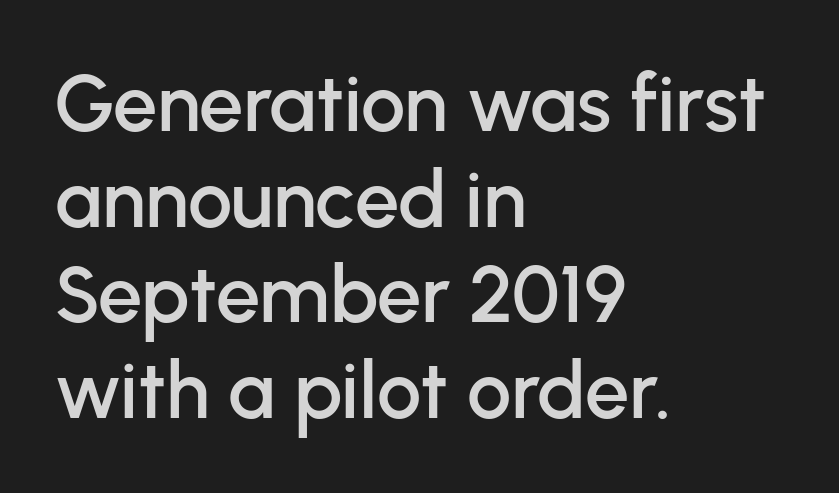
Q: Is the text italic (slanted)? A: No, it is upright.
Q: Is the typeface a serif or a sans-serif typeface? A: Sans-serif.
Q: Is the text underlined? A: No.
Q: How is the paragraph aligned? A: Left-aligned.
Q: Is the spacing between letters normal or unusually wide? A: Normal.
Q: Width (condensed, normal, or wide)? A: Normal.
Q: Stroke contrast? A: Low.
Q: x-height? A: Medium.
Q: Monospaced? A: No.
